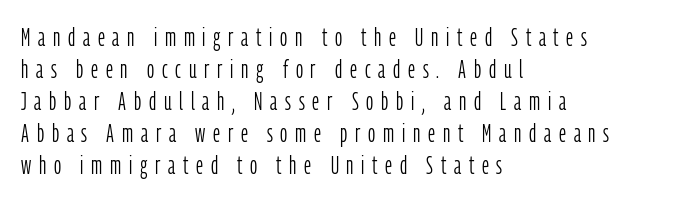
{"italic": "no", "bold": "no", "underline": "no", "align": "left", "line_spacing": "normal", "line_spacing_ratio": 1.28, "letter_spacing": "wide", "letter_spacing_em": 0.31, "glyph_px": 25}
